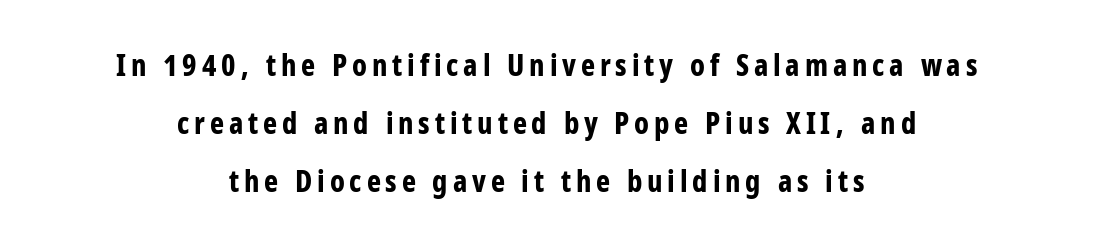
Q: Is the text bold? A: Yes.
Q: Is the text italic (slanted)? A: No, it is upright.
Q: Is the typeface a serif or a sans-serif typeface? A: Sans-serif.
Q: Is the text underlined? A: No.
Q: How is the paragraph aligned? A: Centered.
Q: Is the spacing between lines tight, normal or loose? A: Loose.
Q: Width (condensed, normal, or wide)? A: Condensed.
Q: Stroke contrast? A: Low.
Q: x-height? A: Large.
Q: Monospaced? A: No.
